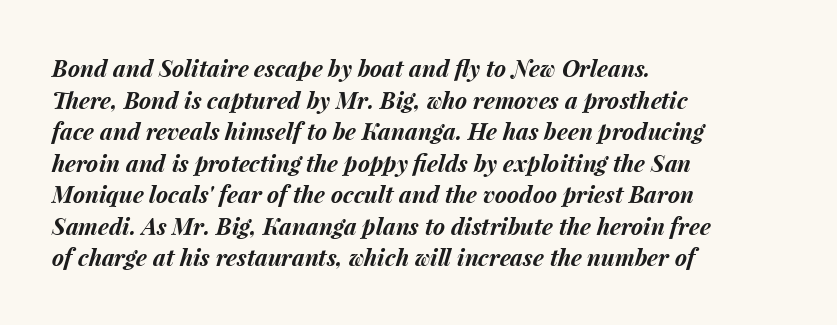
Observe the lean: these are italic letterforms. These lines keep a tight, regular rhythm from letter to letter. Line beginnings align vertically; line endings do not. Line spacing here is normal. The glyphs are unaccompanied by any horizontal stroke below them. How heavy is the stroke? Heavy — this is a bold.
